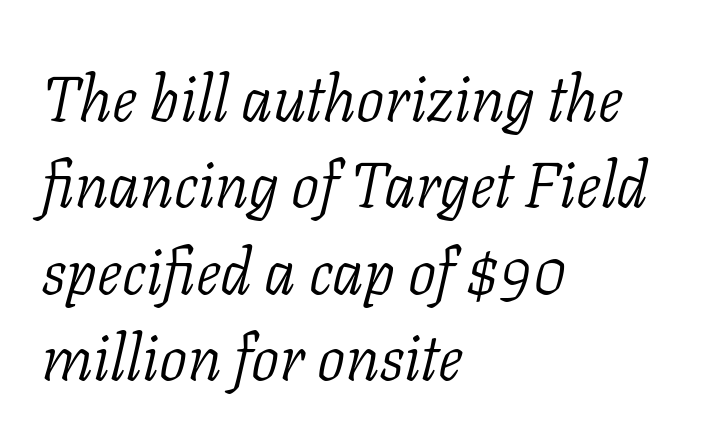
In terms of letterform style, serifs are clearly present. The block of text has a typical density, with ordinary space between rows. You could call the tracking neutral — neither tight nor loose. Quick note: italic. Each line starts at the same left margin while the right side varies. Honestly, there is no underline to notice here at all.
